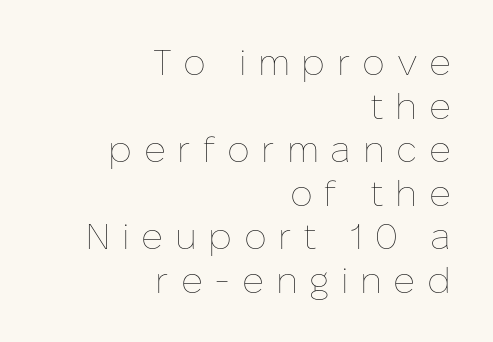
The letters advance in unequal steps, a hallmark of proportional type. The glyphs are unaccompanied by any horizontal stroke below them. What stands out about the letter spacing? Its width — letters are far apart. Summary of weight: not heavy and not bold. The rag falls on the left side of this text block.
